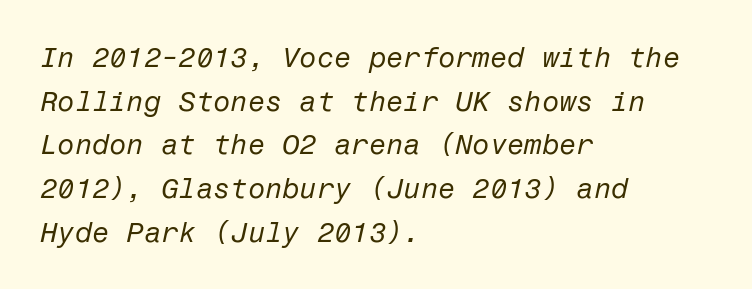
The image shows 28 px regular-weight type, italic (leaning right); set left-aligned, normal line spacing (1.56x), normal letter spacing, not underlined; low stroke contrast and a medium x-height.
